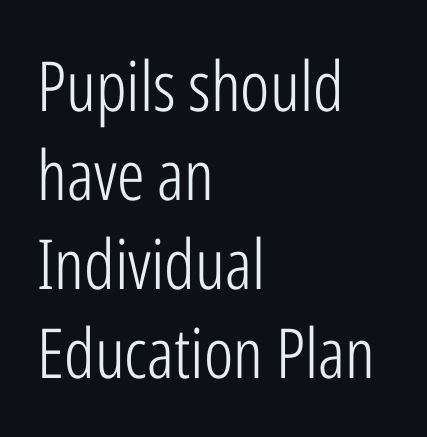
The image shows 69 px light, condensed sans-serif type, upright; set left-aligned, normal line spacing (1.29x), normal letter spacing, not underlined; low stroke contrast and a medium x-height.
